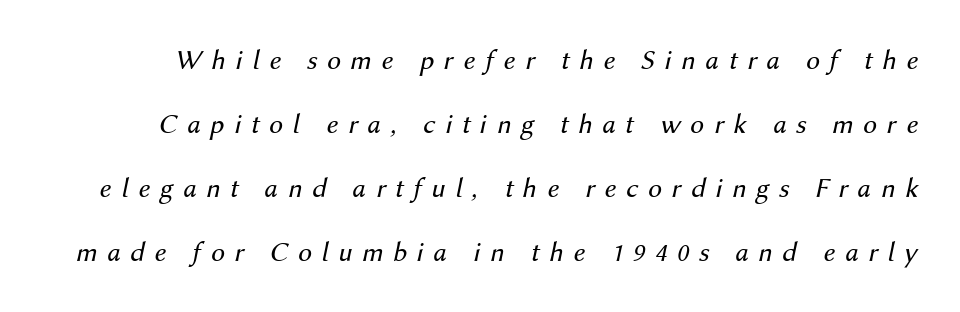
The image shows 28 px regular-weight type, italic (leaning right); set loose line spacing (2.29x), unusually wide letter spacing (+0.34 em), not underlined; medium stroke contrast and a medium x-height.
